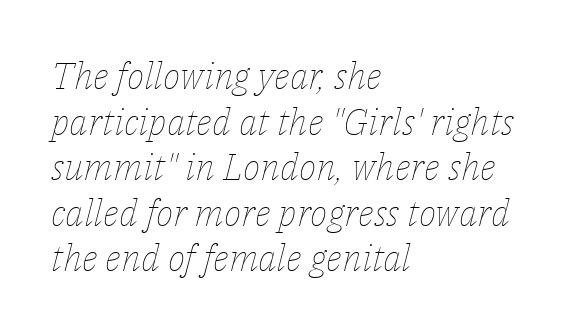
The image shows 37 px thin type, italic (leaning right); set left-aligned, line spacing 1.23x, normal letter spacing, not underlined; low stroke contrast and a medium x-height.
